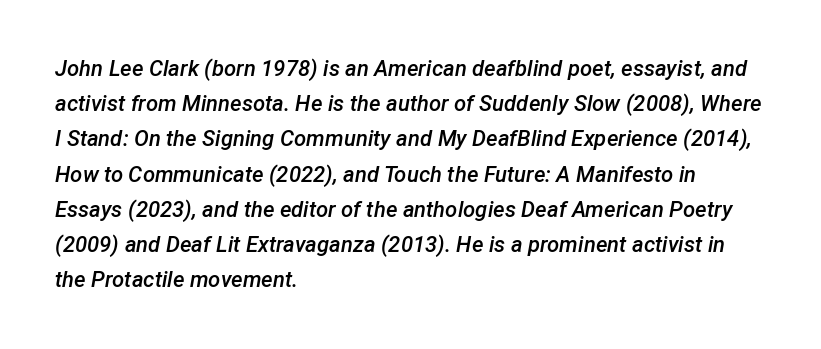
Look at the stroke-to-counter ratio: somewhat heavy, a semibold. The passage shown leans; its letterforms are oblique. A classic flush-left, rag-right setting is used for this passage. Observe the ordinary spacing: letters are neighbours, not strangers. The vertical gap from one line to the next is medium.
